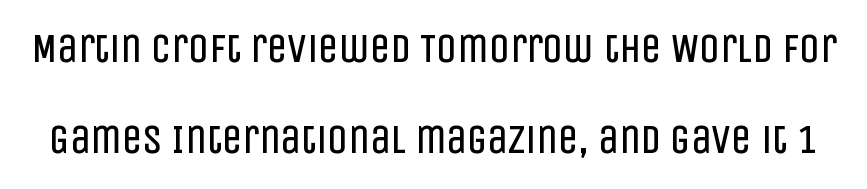
{"serif": "no", "italic": "no", "bold": "no", "weight": "regular", "width": "condensed", "stroke_contrast": "low", "x_height": "large", "monospaced": "no", "underline": "no", "line_spacing": "loose", "line_spacing_ratio": 2.23, "letter_spacing": "normal", "letter_spacing_em": 0.0, "glyph_px": 41}
